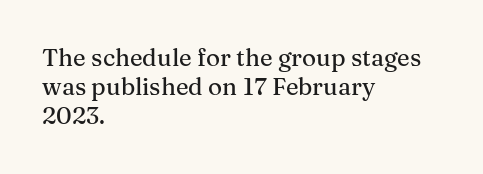
The area under the type is left untouched. Is the block centered? No — it sits flush against the left margin. Default kerning and tracking; the words read as compact shapes. Is there any slant? The stems are plumb.
